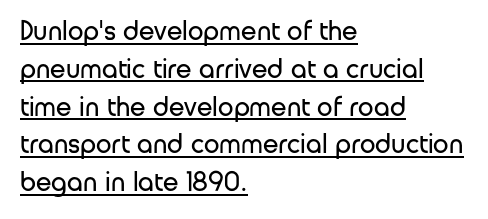
Think of a printed novel: that variable character pitch is what you see here. Has an underline been added? It has. The type sits square on the baseline with zero lean. In terms of letterform style, serifs are entirely absent. Ink coverage per letter is moderate at most. Compared with typical paragraphs, the rows here are spaced about the same.
